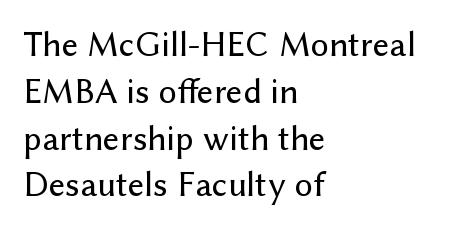
Q: Is the text italic (slanted)? A: No, it is upright.
Q: Is the typeface a serif or a sans-serif typeface? A: Sans-serif.
Q: Is the text underlined? A: No.
Q: How is the paragraph aligned? A: Left-aligned.
Q: Is the spacing between letters normal or unusually wide? A: Normal.
Q: Is the spacing between lines tight, normal or loose? A: Normal.
Q: Width (condensed, normal, or wide)? A: Normal.
Q: Stroke contrast? A: Low.
Q: x-height? A: Medium.
Q: Monospaced? A: No.
